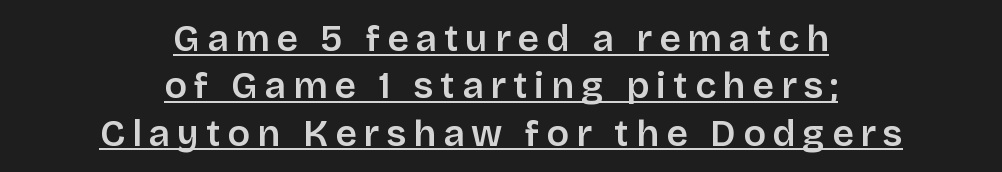
Q: Is the text bold? A: Semi-bold.
Q: Is the text italic (slanted)? A: No, it is upright.
Q: Is the typeface a serif or a sans-serif typeface? A: Sans-serif.
Q: Is the text underlined? A: Yes.
Q: How is the paragraph aligned? A: Centered.
Q: Is the spacing between lines tight, normal or loose? A: Normal.
Q: Width (condensed, normal, or wide)? A: Normal.
Q: Stroke contrast? A: Low.
Q: x-height? A: Large.
Q: Monospaced? A: No.
